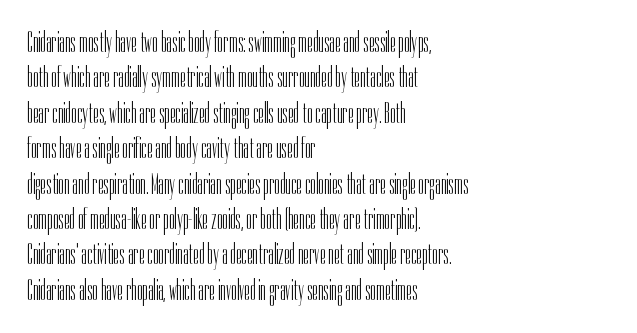
The setting favours the left margin, as ordinary paragraphs usually do. Is the stroke heavy? The answer is a plain regular-or-lighter. Do the characters align in a grid? No, the font is proportional. Are there feet on the stems? There aren't — it's a sans. The type sits square on the baseline with zero lean. Nothing unusual about the tracking: characters are spaced as the font intends.
